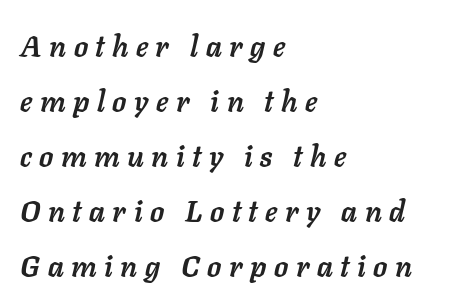
The image shows 29 px semibold type, italic (leaning right); set left-aligned, loose line spacing (1.9x), unusually wide letter spacing (+0.26 em), not underlined; low stroke contrast and a medium x-height.
